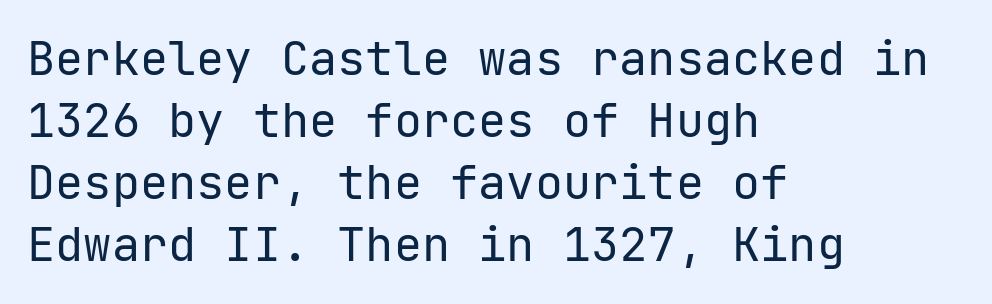
{"serif": "no", "italic": "no", "bold": "no", "weight": "regular", "width": "normal", "stroke_contrast": "low", "x_height": "medium", "underline": "no", "align": "left", "line_spacing": "normal", "line_spacing_ratio": 1.32, "letter_spacing": "normal", "letter_spacing_em": 0.0, "glyph_px": 47}
